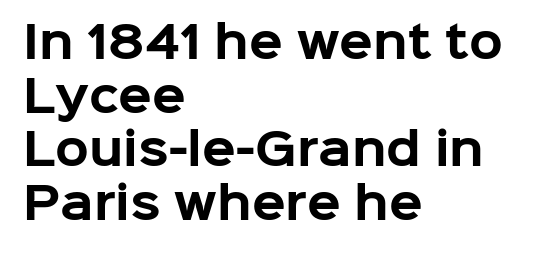
The lettering stays uniformly vertical, giving the passage a roman look. Varying glyph widths throughout — classic text-font behaviour. The compositor pushed each line to the left boundary. To sum up the face: it is a sans, with no serifs.
